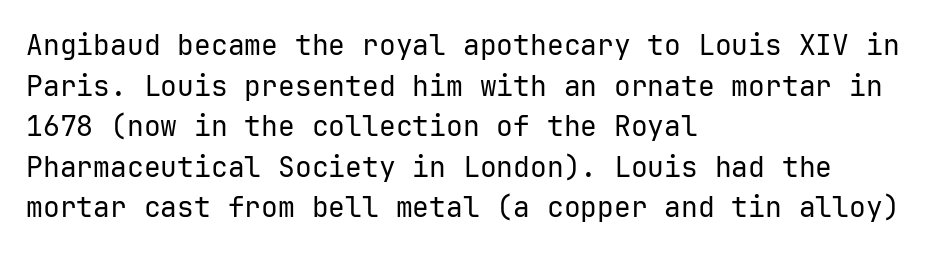
Q: Is the text bold? A: No.
Q: Is the text italic (slanted)? A: No, it is upright.
Q: Is the typeface a serif or a sans-serif typeface? A: Sans-serif.
Q: Is the text underlined? A: No.
Q: How is the paragraph aligned? A: Left-aligned.
Q: Is the spacing between letters normal or unusually wide? A: Normal.
Q: Is the spacing between lines tight, normal or loose? A: Normal.
Q: Width (condensed, normal, or wide)? A: Normal.
Q: Stroke contrast? A: Low.
Q: x-height? A: Medium.
Q: Monospaced? A: Yes.
